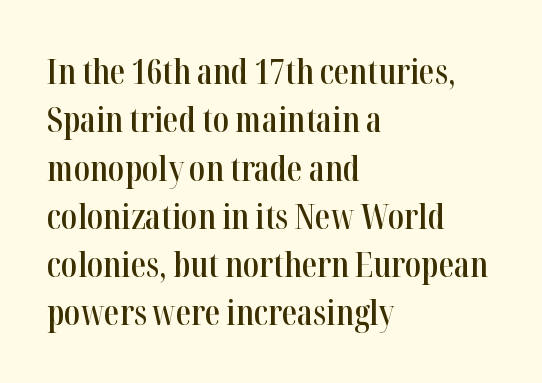
A typesetter would call this zero additional tracking. Small tapered or slab feet sit at the stroke ends, so this counts as serif. The typesetter chose a ragged-right arrangement here. Typographic density is moderately raised because the face is semibold. Spacing verdict: proportional, widths tailored to each character.
